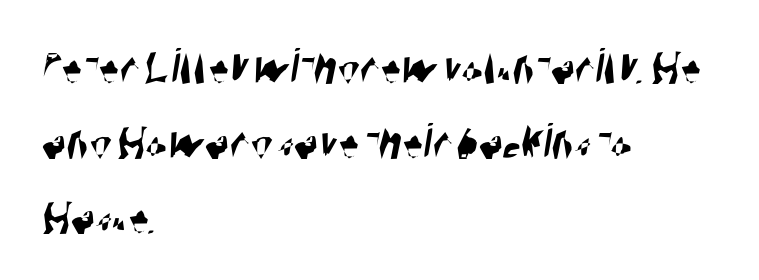
The image shows 51 px condensed sans-serif type; set left-aligned, normal line spacing (1.47x), normal letter spacing, not underlined; high stroke contrast and a large x-height.
